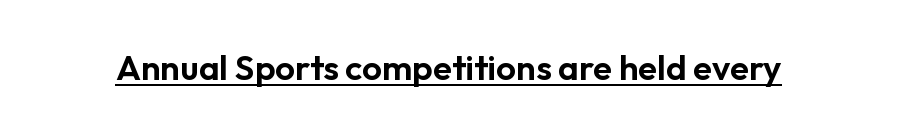
Examine the stroke ends and you'll find no serifs. Notice how the stems are strictly vertical — no italics here. You could not count columns in this text — the font is proportionally spaced. Observe the ordinary spacing: letters are neighbours, not strangers. The specimen includes a rule beneath the text block's lines.
